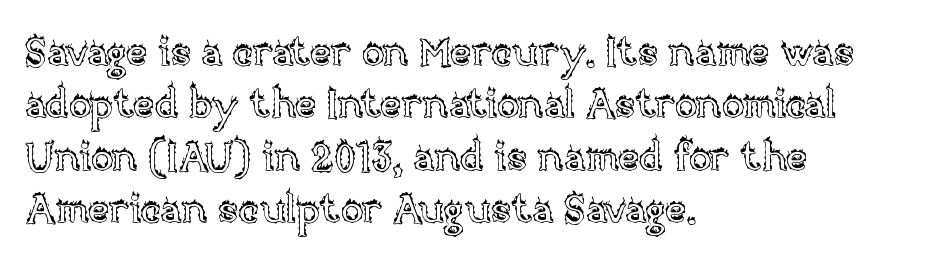
{"italic": "no", "width": "normal", "x_height": "large", "monospaced": "no", "underline": "no", "align": "left", "line_spacing": "normal", "line_spacing_ratio": 1.28, "letter_spacing": "normal", "letter_spacing_em": 0.0, "glyph_px": 41}
